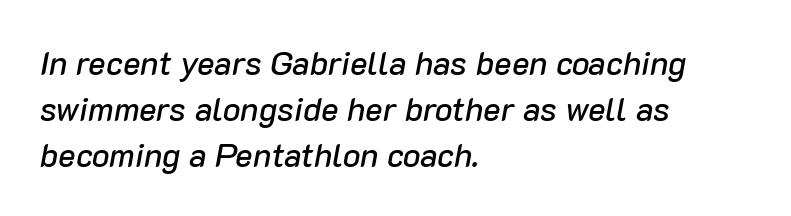
The block of text has a typical density, with ordinary space between rows. Each line starts at the same left margin while the right side varies. Nothing unusual about the tracking: characters are spaced as the font intends. When letters slant like this, we call the style italic. The letters advance in unequal steps, a hallmark of proportional type.
